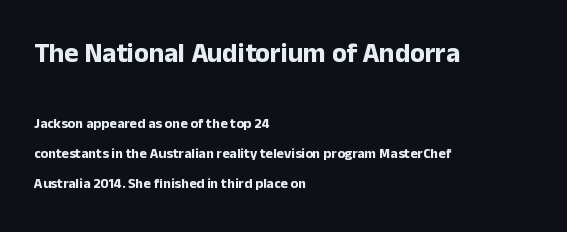
Q: Is the text bold? A: Yes.
Q: Is the text italic (slanted)? A: No, it is upright.
Q: Is the text underlined? A: No.
Q: How is the paragraph aligned? A: Left-aligned.
Q: Is the spacing between letters normal or unusually wide? A: Normal.
Q: Is the spacing between lines tight, normal or loose? A: Loose.
Q: Which block of text is set in a larger size, the first (top) or the second (bottom)? A: The first (top) one.
